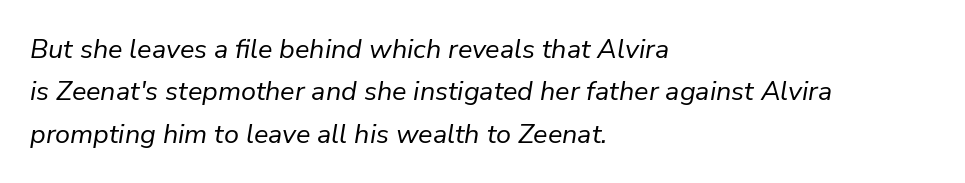
{"italic": "yes", "lean": "right", "slant_degrees": 9, "bold": "no", "underline": "no", "align": "left", "line_spacing": "normal", "line_spacing_ratio": 1.57, "letter_spacing": "normal", "letter_spacing_em": 0.0, "glyph_px": 27}
